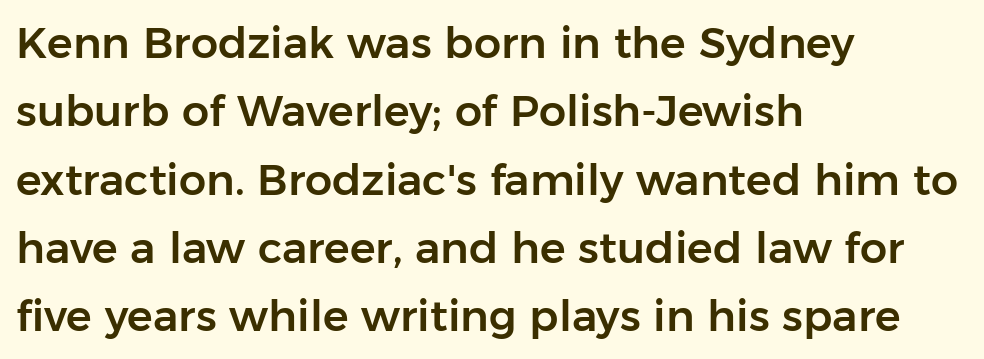
{"serif": "no", "italic": "no", "width": "normal", "stroke_contrast": "low", "x_height": "medium", "monospaced": "no", "underline": "no", "align": "left", "line_spacing": "normal", "line_spacing_ratio": 1.59, "letter_spacing": "normal", "letter_spacing_em": 0.0, "glyph_px": 43}
